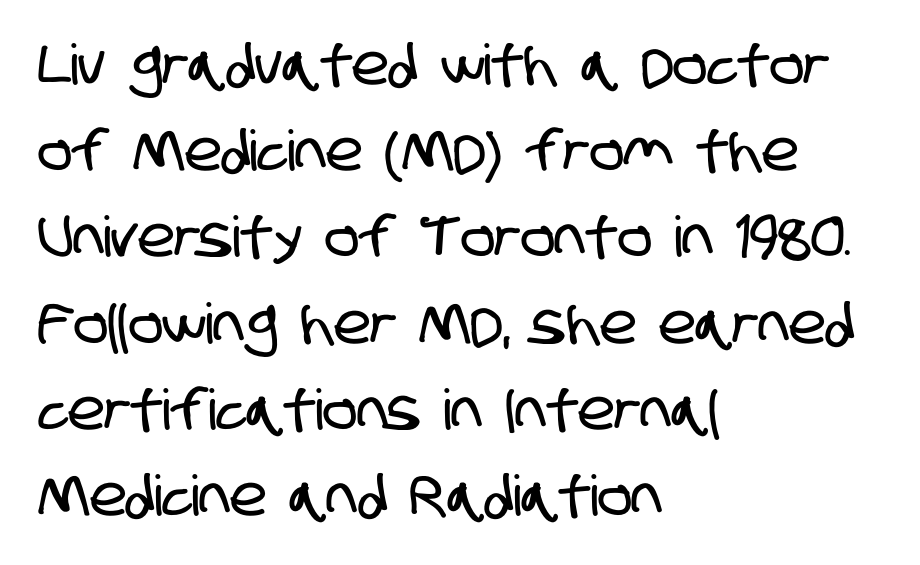
Q: Is the typeface a serif or a sans-serif typeface? A: Sans-serif.
Q: Is the text underlined? A: No.
Q: How is the paragraph aligned? A: Left-aligned.
Q: Is the spacing between letters normal or unusually wide? A: Normal.
Q: Is the spacing between lines tight, normal or loose? A: Normal.
Q: Width (condensed, normal, or wide)? A: Condensed.
Q: Stroke contrast? A: Low.
Q: x-height? A: Large.
Q: Monospaced? A: No.
